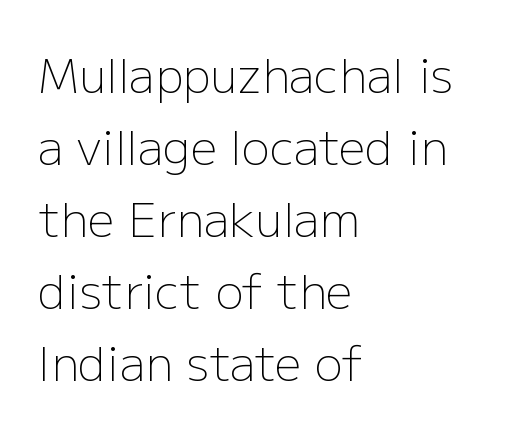
The image shows 47 px light sans-serif type, upright; set left-aligned, normal line spacing (1.53x), normal letter spacing, not underlined; low stroke contrast and a medium x-height.
